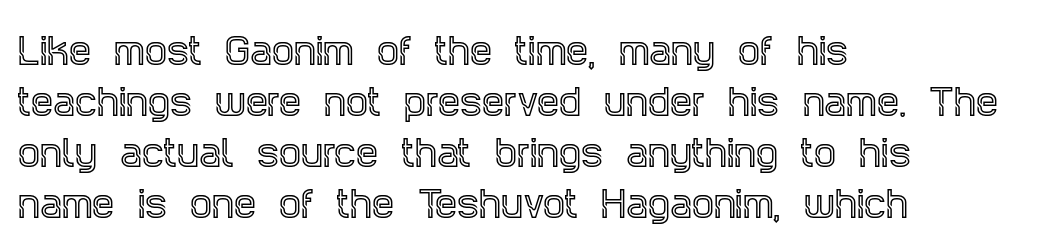
Each letter keeps its own natural width here, so spacing adapts to shape. Check the space under the baseline: it is left empty. Old-style or modern, the face here clearly has serifs. One-word summary of the alignment: left. In terms of leading, this rendering sits right in the middle.
